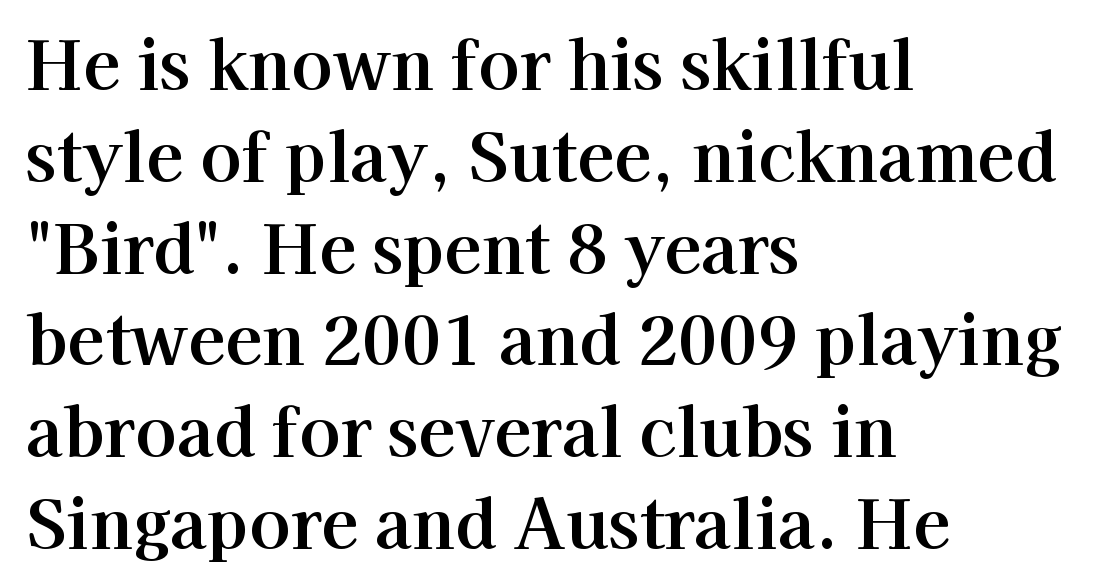
Caption: standard tracking, unaltered. Stroke terminals: seriffed. The area under the type is left untouched. Line spacing here is normal. Visually the block forms a straight wall on the left and a jagged coastline on the right.
